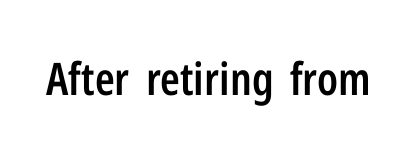
Q: Is the text bold? A: Semi-bold.
Q: Is the text italic (slanted)? A: No, it is upright.
Q: Is the typeface a serif or a sans-serif typeface? A: Sans-serif.
Q: Is the text underlined? A: No.
Q: Is the spacing between letters normal or unusually wide? A: Normal.
Q: Width (condensed, normal, or wide)? A: Condensed.
Q: Stroke contrast? A: Low.
Q: x-height? A: Medium.
Q: Monospaced? A: No.
